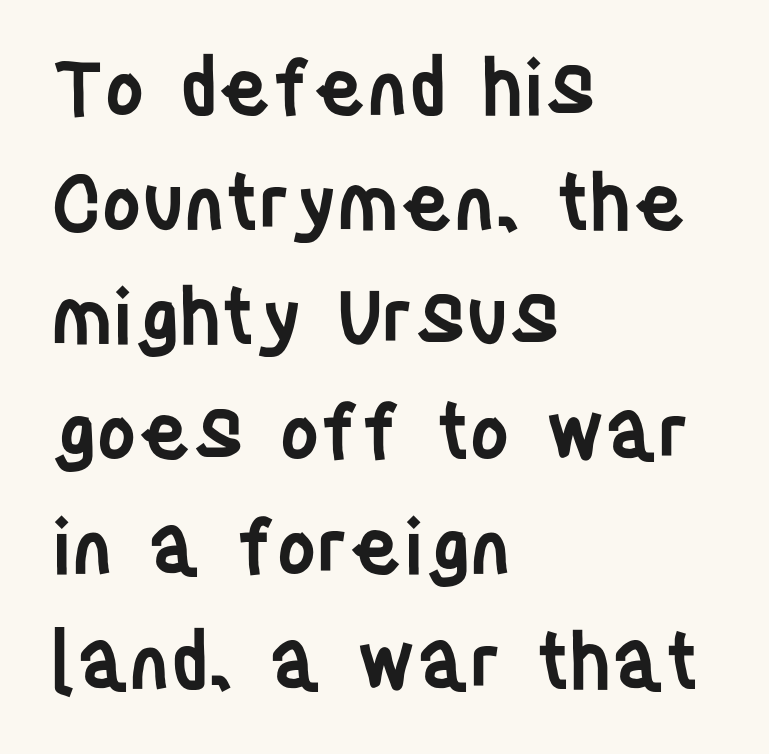
Q: Is the text bold? A: Semi-bold.
Q: Is the text italic (slanted)? A: No, it is upright.
Q: Is the typeface a serif or a sans-serif typeface? A: Sans-serif.
Q: Is the text underlined? A: No.
Q: How is the paragraph aligned? A: Left-aligned.
Q: Is the spacing between letters normal or unusually wide? A: Normal.
Q: Is the spacing between lines tight, normal or loose? A: Normal.
Q: Width (condensed, normal, or wide)? A: Condensed.
Q: Stroke contrast? A: Low.
Q: x-height? A: Large.
Q: Monospaced? A: No.
